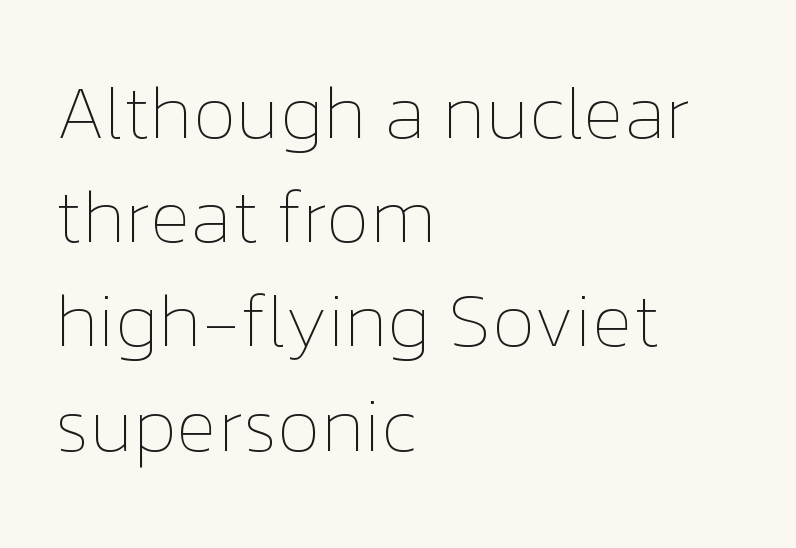
Q: Is the text bold? A: No.
Q: Is the text italic (slanted)? A: No, it is upright.
Q: Is the text underlined? A: No.
Q: How is the paragraph aligned? A: Left-aligned.
Q: Is the spacing between letters normal or unusually wide? A: Normal.
Q: Is the spacing between lines tight, normal or loose? A: Normal.
Q: Width (condensed, normal, or wide)? A: Normal.
Q: Stroke contrast? A: Low.
Q: x-height? A: Medium.
Q: Monospaced? A: No.
